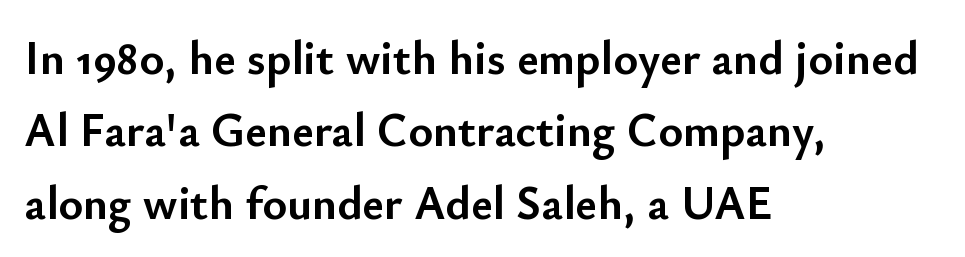
Unlike a traditional serif, this face leaves its strokes unadorned. What weight is shown? A full bold with thick strokes. Lines of text with bare space underneath. A classic flush-left, rag-right setting is used for this passage. The type is set solid horizontally, with unmodified tracking.
